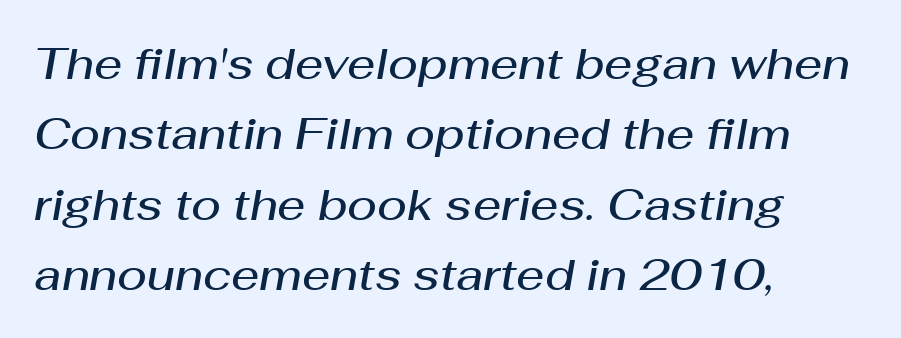
The image shows 44 px semibold type, italic (leaning right); set left-aligned, normal line spacing (1.6x), normal letter spacing, not underlined; medium stroke contrast and a medium x-height.
